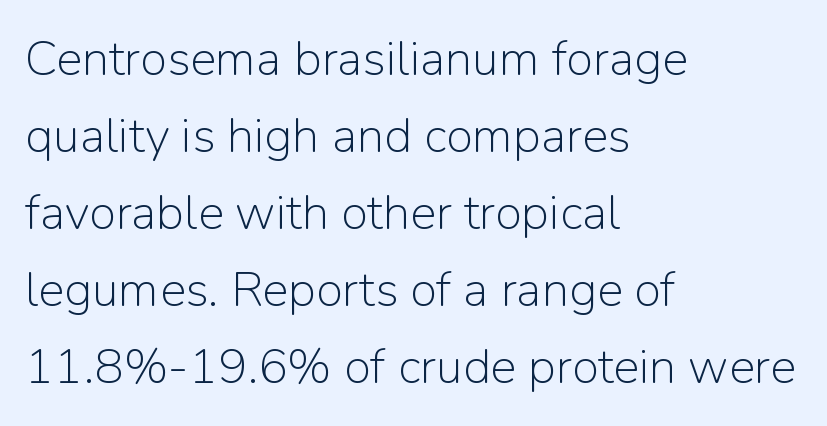
The image shows 49 px light sans-serif type, upright; set left-aligned, normal line spacing (1.57x), normal letter spacing, not underlined; low stroke contrast and a medium x-height.
